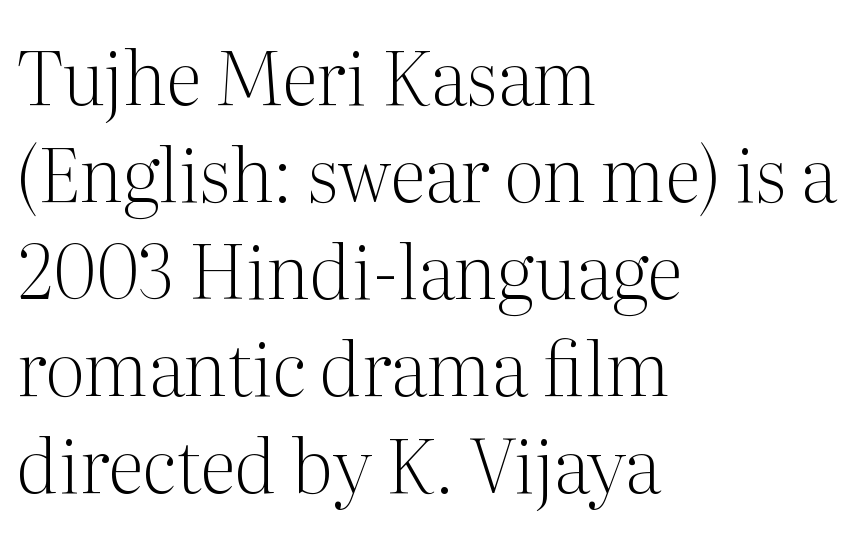
Is the letter spacing exaggerated? No — it looks like the ordinary default. Bare-footed words on every line. The typeface chosen for these lines features serifs. Spacing verdict: proportional, widths tailored to each character.
